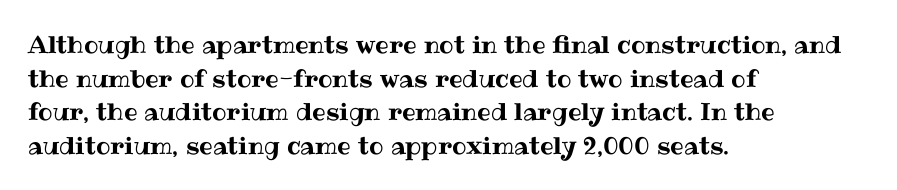
Leading matches the norm, producing a regular column. Every stem runs plumb, perpendicular to the baseline. Underline: absent. In CSS terms this would be text-align: left. Here the glyphs are tracked normally, forming tight word shapes.
